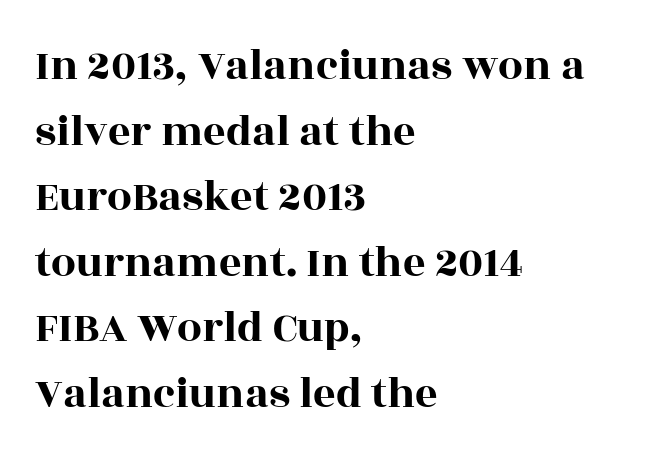
Is the letter spacing exaggerated? No — it looks like the ordinary default. The space beneath each line is pristine and unruled. Proportional: the letters do not fall into vertical columns. Short and long lines alike share a common starting point at left.
